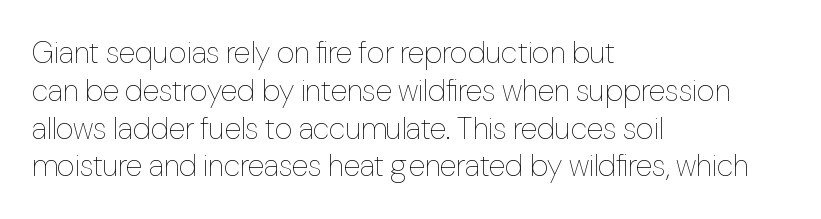
The image shows 31 px thin, condensed type, upright; set left-aligned, line spacing 1.22x, normal letter spacing, not underlined; low stroke contrast and a medium x-height.
